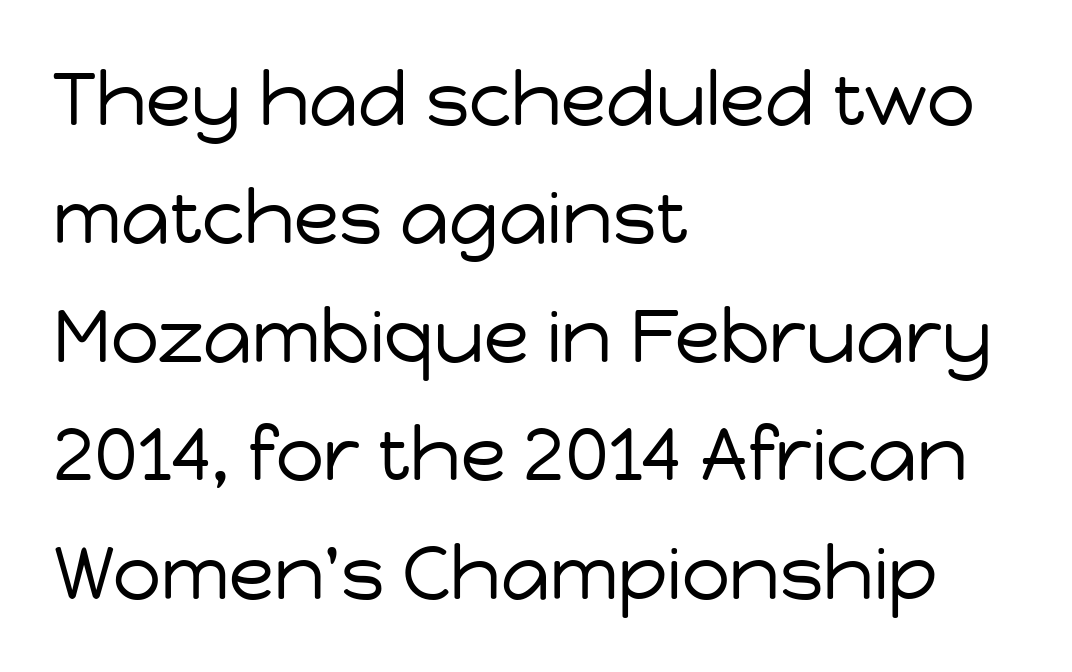
The letters sit at their default tracking, neither squeezed nor spread. The passage shown is typed in a proportional face where columns would drift. Weight: regular or lighter. Does the type have serifs? No, each stem ends abruptly.
